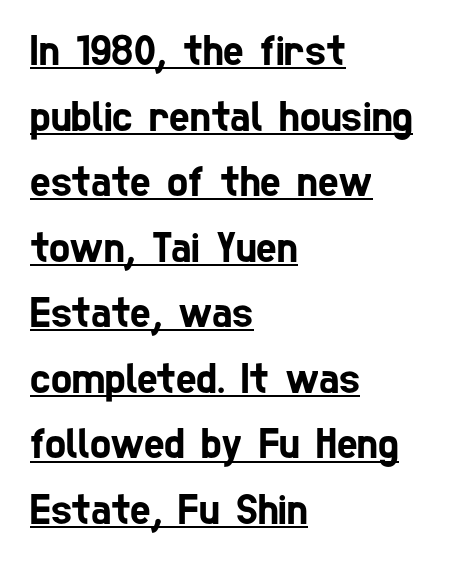
{"serif": "no", "width": "condensed", "stroke_contrast": "low", "x_height": "medium", "monospaced": "no", "underline": "yes", "align": "left", "line_spacing": "normal", "line_spacing_ratio": 1.49, "letter_spacing": "normal", "letter_spacing_em": 0.0, "glyph_px": 44}
